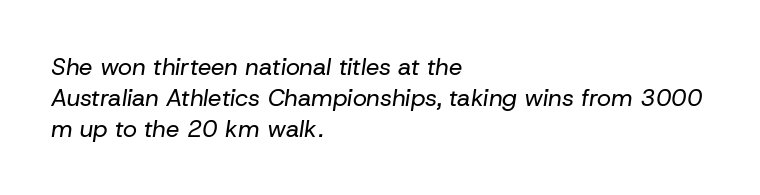
{"italic": "yes", "lean": "right", "slant_degrees": 8, "bold": "no", "underline": "no", "align": "left", "line_spacing": "normal", "line_spacing_ratio": 1.29, "letter_spacing": "normal", "letter_spacing_em": 0.0, "glyph_px": 24}
